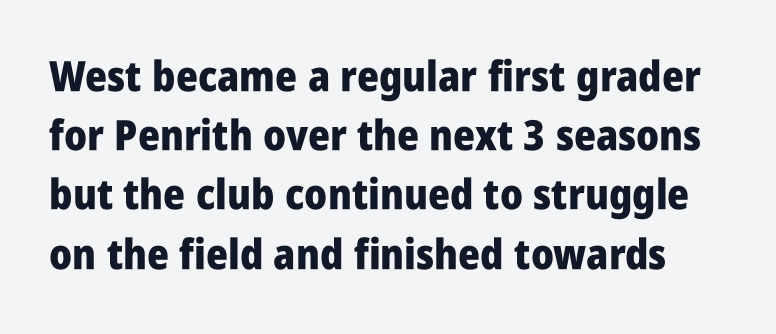
Q: Is the text bold? A: Yes.
Q: Is the text italic (slanted)? A: No, it is upright.
Q: Is the typeface a serif or a sans-serif typeface? A: Sans-serif.
Q: Is the text underlined? A: No.
Q: Is the spacing between letters normal or unusually wide? A: Normal.
Q: Is the spacing between lines tight, normal or loose? A: Normal.
Q: Width (condensed, normal, or wide)? A: Condensed.
Q: Stroke contrast? A: Low.
Q: x-height? A: Large.
Q: Monospaced? A: No.
